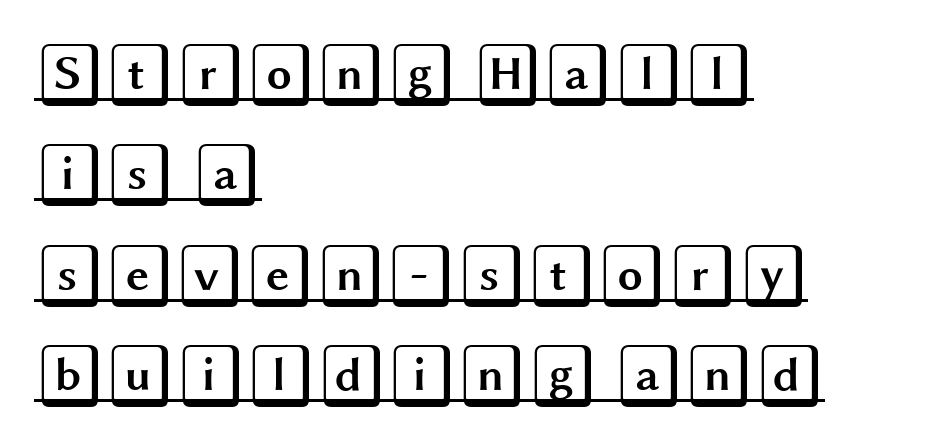
The image shows 64 px wide type, upright; set left-aligned, normal line spacing (1.57x), normal letter spacing, underlined; a large x-height.
